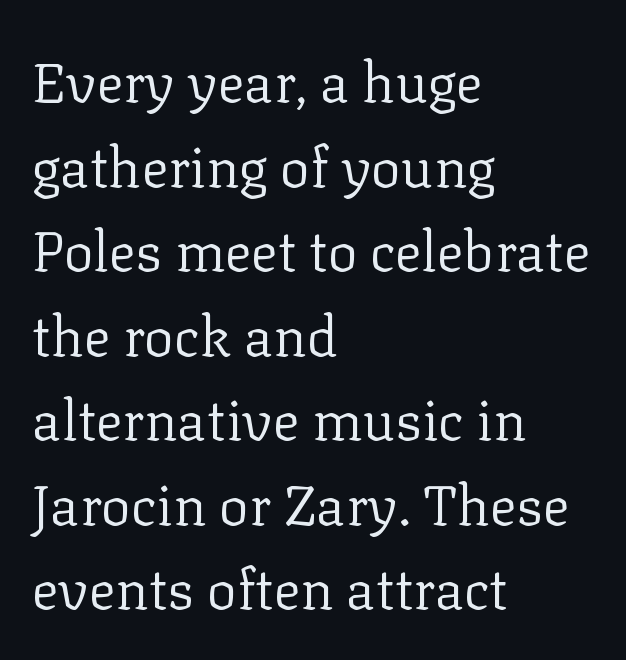
Q: Is the text bold? A: No.
Q: Is the text italic (slanted)? A: No, it is upright.
Q: Is the typeface a serif or a sans-serif typeface? A: Serif.
Q: Is the text underlined? A: No.
Q: How is the paragraph aligned? A: Left-aligned.
Q: Is the spacing between letters normal or unusually wide? A: Normal.
Q: Is the spacing between lines tight, normal or loose? A: Normal.
Q: Width (condensed, normal, or wide)? A: Normal.
Q: Stroke contrast? A: Low.
Q: x-height? A: Medium.
Q: Monospaced? A: No.
